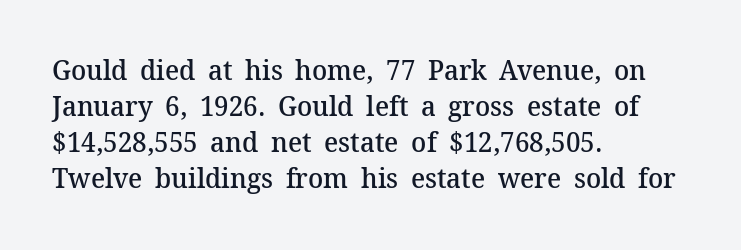
The image shows 28 px semibold serif type, upright; set left-aligned, normal line spacing (1.29x), normal letter spacing, not underlined; medium stroke contrast and a medium x-height.
